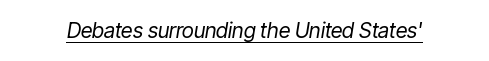
Q: Is the text bold? A: No.
Q: Is the text italic (slanted)? A: Yes, it leans right by about 9 degrees.
Q: Is the text underlined? A: Yes.
Q: Is the spacing between letters normal or unusually wide? A: Normal.
